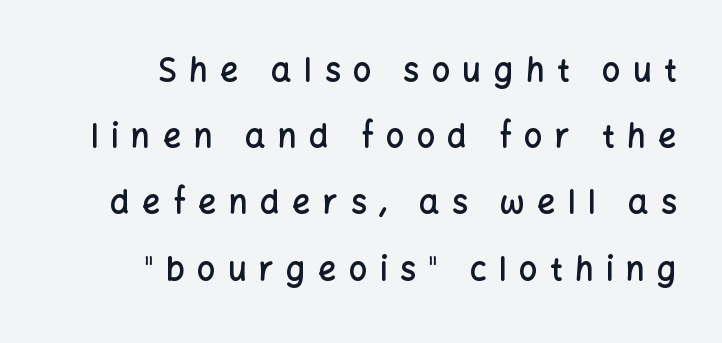
{"serif": "no", "italic": "no", "bold": "semi", "weight": "semibold", "width": "normal", "stroke_contrast": "low", "x_height": "medium", "monospaced": "no", "underline": "no", "align": "right", "line_spacing": "loose", "line_spacing_ratio": 2.07, "letter_spacing": "wide", "letter_spacing_em": 0.39, "glyph_px": 32}
